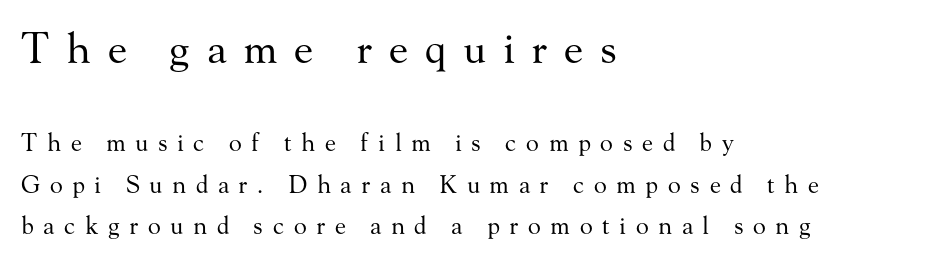
Descenders hang freely into open space. The glyphs in this specimen are seriffed. Note the varied advance widths — an 'i' is clearly narrower than an 'm'. Short note: letters widely spaced. Ink coverage per letter is moderate at most. Look at the glyph heights: the upper group is clearly the bigger setting.
